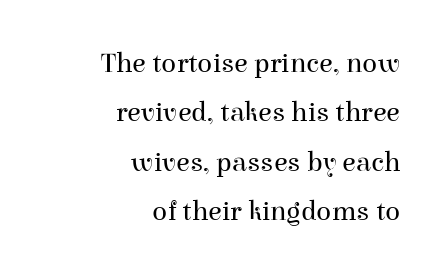
The image shows 28 px regular-weight serif type, upright; set right-aligned, line spacing 1.76x, normal letter spacing, not underlined; high stroke contrast and a medium x-height.
